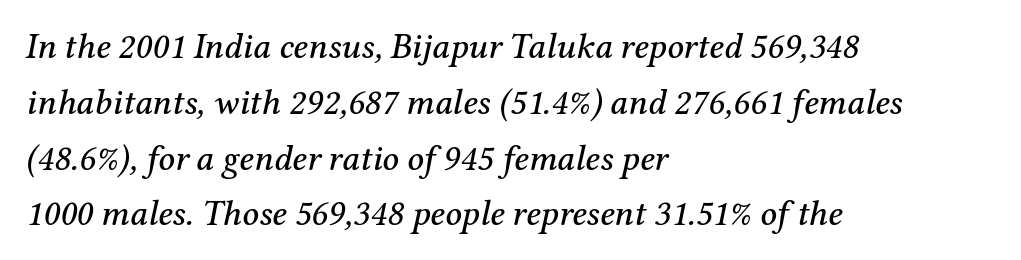
{"serif": "yes", "italic": "yes", "lean": "right", "slant_degrees": 12, "width": "normal", "stroke_contrast": "medium", "x_height": "medium", "monospaced": "no", "underline": "no", "align": "left", "line_spacing": "normal", "line_spacing_ratio": 1.55, "letter_spacing": "normal", "letter_spacing_em": 0.0, "glyph_px": 36}
